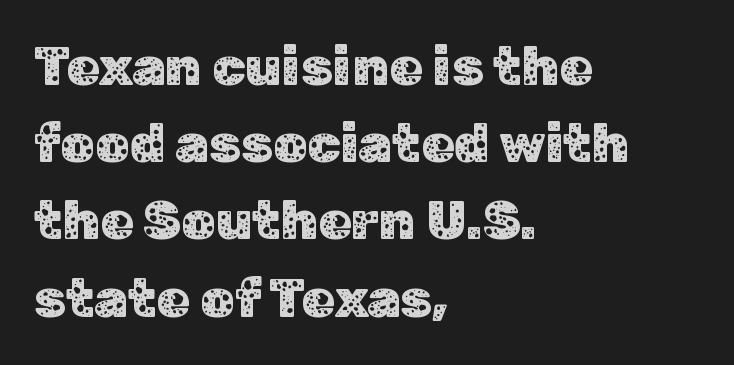
The image shows 54 px sans-serif type, upright; set left-aligned, normal line spacing (1.43x), normal letter spacing, not underlined; low stroke contrast and a medium x-height.
